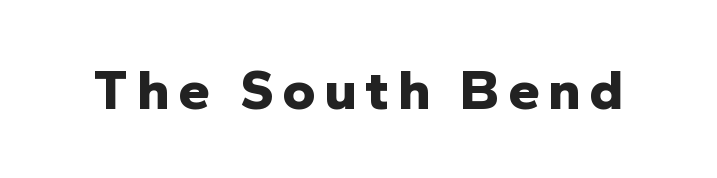
The image shows 57 px bold sans-serif type, upright; set not underlined; low stroke contrast and a medium x-height.
